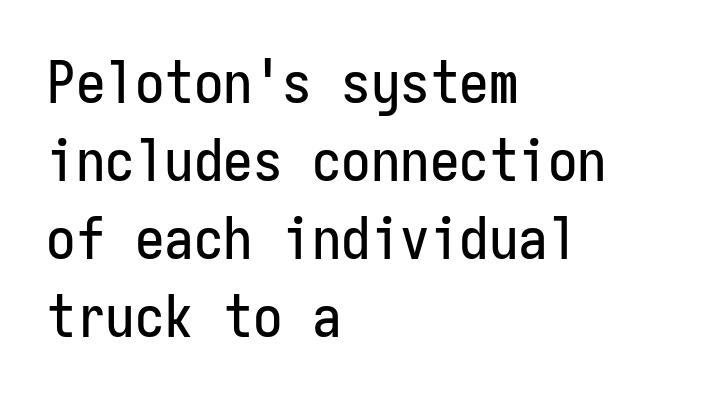
{"serif": "no", "italic": "no", "width": "condensed", "stroke_contrast": "low", "x_height": "medium", "monospaced": "yes", "underline": "no", "align": "left", "line_spacing": "normal", "line_spacing_ratio": 1.32, "letter_spacing": "normal", "letter_spacing_em": 0.0, "glyph_px": 59}
